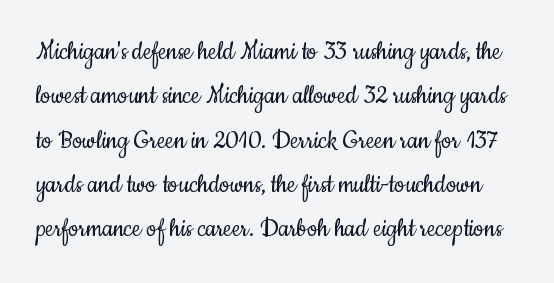
The leading is moderate, giving the passage an even texture. The type family on display is of the sans-serif kind. The face used here is rendered with its standard letterfit. The passage shown is not underscored anywhere.
